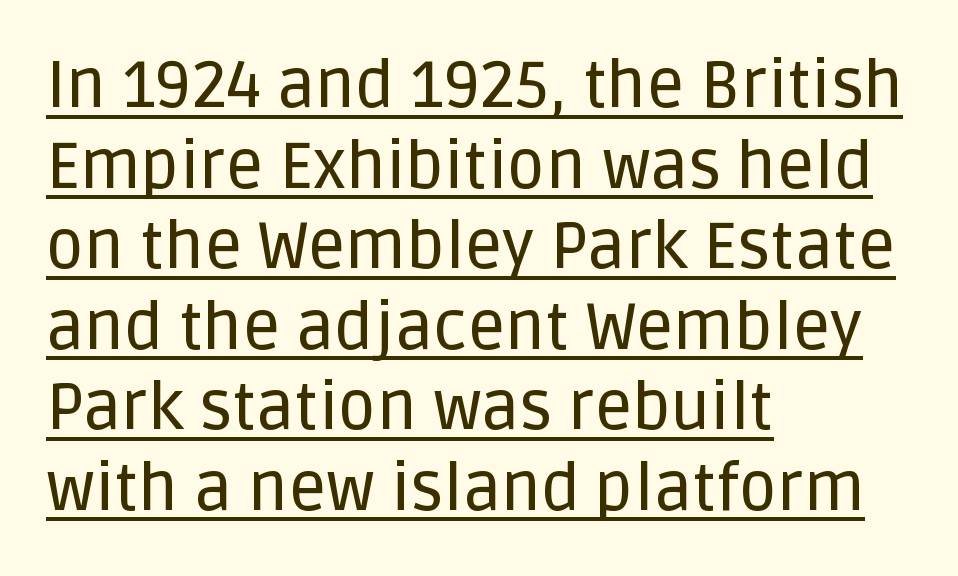
The image shows 66 px sans-serif type, upright; set left-aligned, line spacing 1.22x, normal letter spacing, underlined; low stroke contrast and a large x-height.
